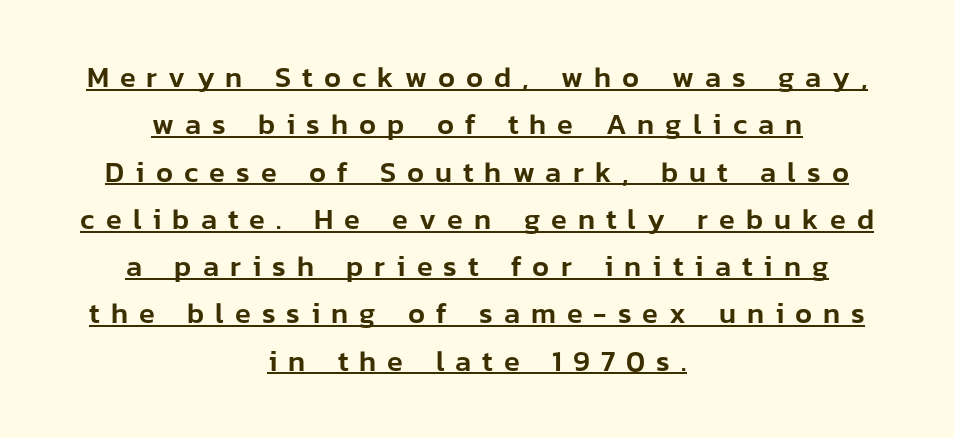
Posture: upright roman. Evenly set lines give the paragraph a standard silhouette. Every word sits above its own underline. A student would call this center alignment; a typographer would say set centered.
